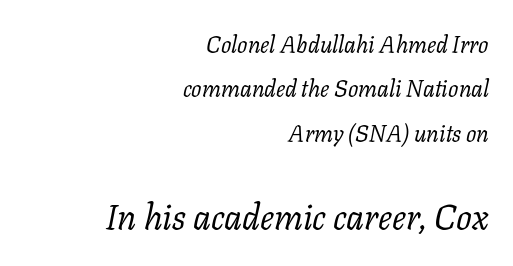
The passage shown is typed in a proportional face where columns would drift. Typeset ragged left — the right edge is the straight one. Nothing heavy about these letters — not bold at all. Nobody touched the tracking dial on this one. Underlining? Definitely not there. Compared with typical paragraphs, the rows here are farther apart.
